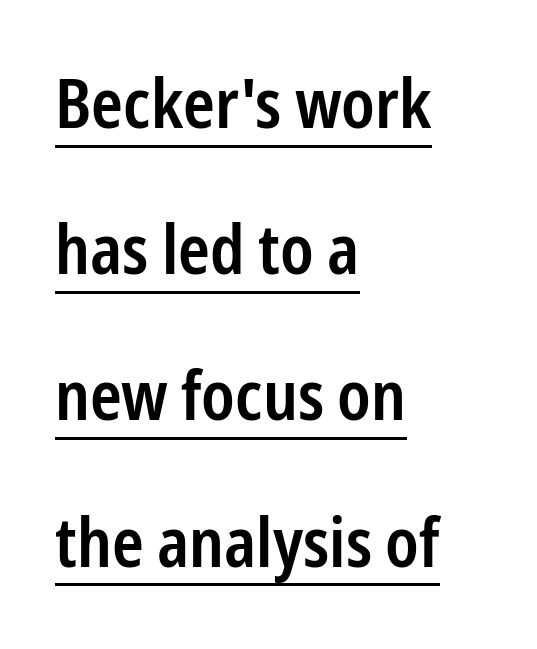
The image shows 68 px semibold, condensed sans-serif type, upright; set left-aligned, loose line spacing (2.15x), normal letter spacing, underlined; low stroke contrast and a medium x-height.
